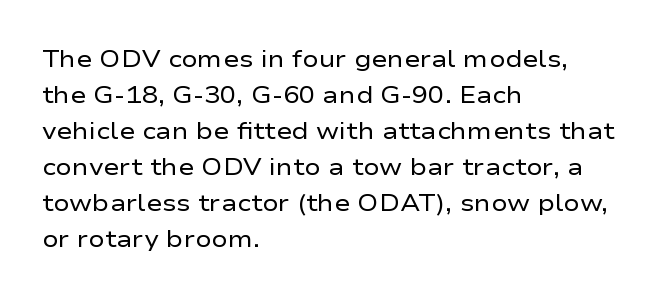
There is no visible air inserted between adjacent glyphs. The rendering anchors every line to the left-hand side. Counters stay open thanks to moderate or lighter strokes. Is there much room between lines? A standard amount, neither cramped nor airy. Type without underlining.
